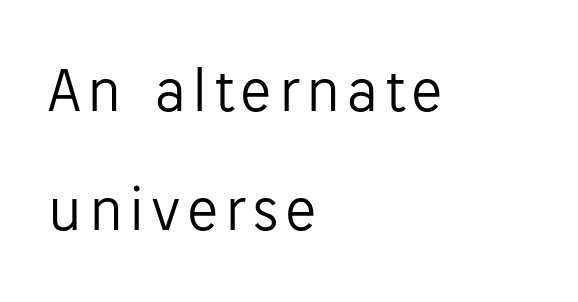
The glyphs are unaccompanied by any horizontal stroke below them. Nope, no serifs anywhere on these letters. Posture: upright roman. Left-aligned paragraph, ragged on the right.
